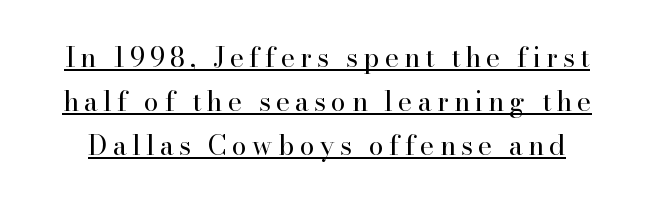
{"italic": "no", "bold": "no", "underline": "yes", "line_spacing": "normal", "line_spacing_ratio": 1.63, "glyph_px": 27}
